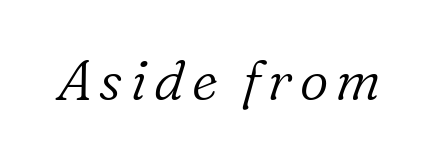
If you drew a line through each stem, it would be angled. The weight would be labelled regular, book, light, or lighter still. Spacing verdict: proportional, widths tailored to each character. Each letter's strokes conclude with small projecting serifs. Type without underlining.
